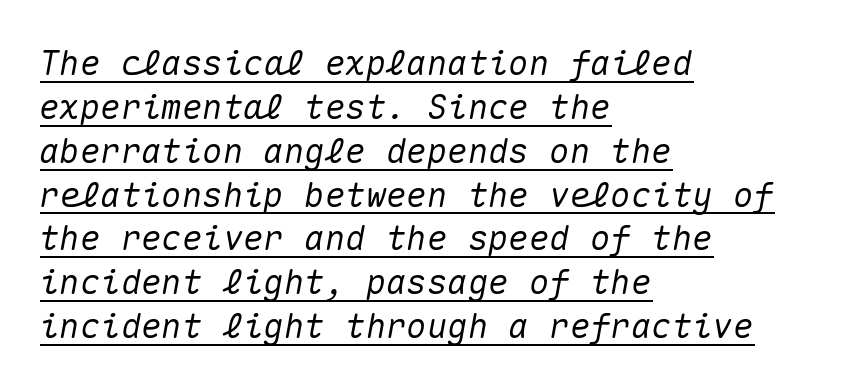
The image shows 34 px text type, italic (leaning right), monospaced; set left-aligned, normal line spacing (1.29x), normal letter spacing, underlined; medium stroke contrast and a medium x-height.
